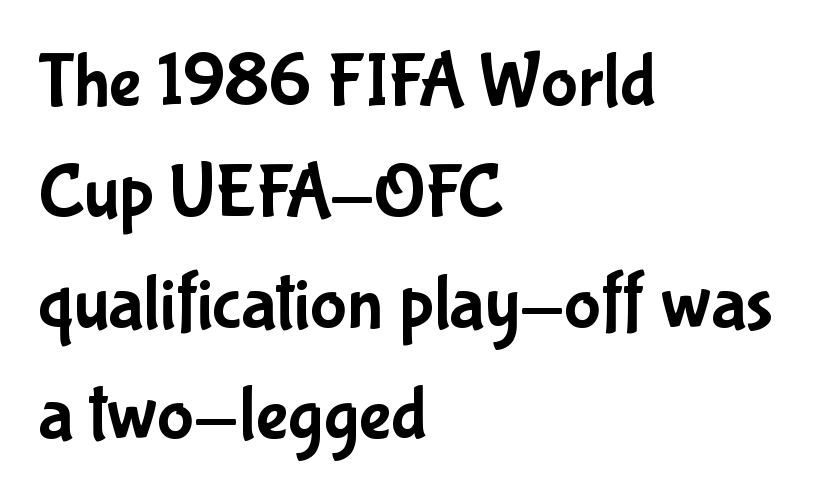
{"serif": "no", "italic": "no", "width": "condensed", "stroke_contrast": "low", "x_height": "medium", "monospaced": "no", "underline": "no", "align": "left", "line_spacing": "normal", "line_spacing_ratio": 1.44, "letter_spacing": "normal", "letter_spacing_em": 0.0, "glyph_px": 77}
